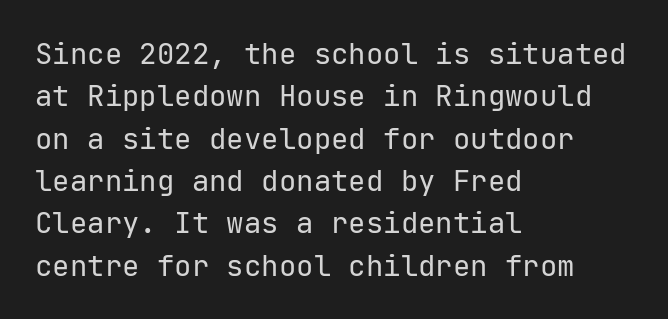
Q: Is the text bold? A: No.
Q: Is the text italic (slanted)? A: No, it is upright.
Q: Is the typeface a serif or a sans-serif typeface? A: Sans-serif.
Q: Is the text underlined? A: No.
Q: How is the paragraph aligned? A: Left-aligned.
Q: Is the spacing between letters normal or unusually wide? A: Normal.
Q: Is the spacing between lines tight, normal or loose? A: Normal.
Q: Width (condensed, normal, or wide)? A: Normal.
Q: Stroke contrast? A: Low.
Q: x-height? A: Medium.
Q: Monospaced? A: Yes.
